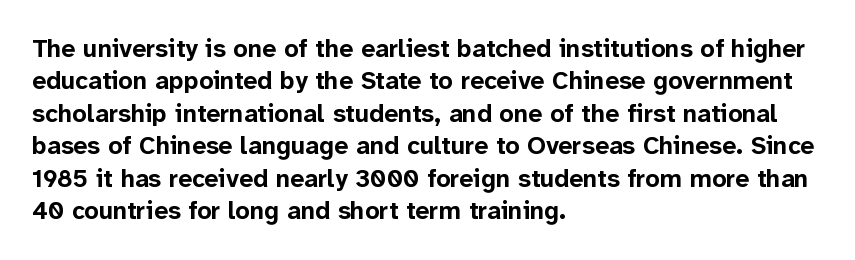
The image shows 25 px bold type, upright; set left-aligned, normal line spacing (1.3x), normal letter spacing, not underlined.
